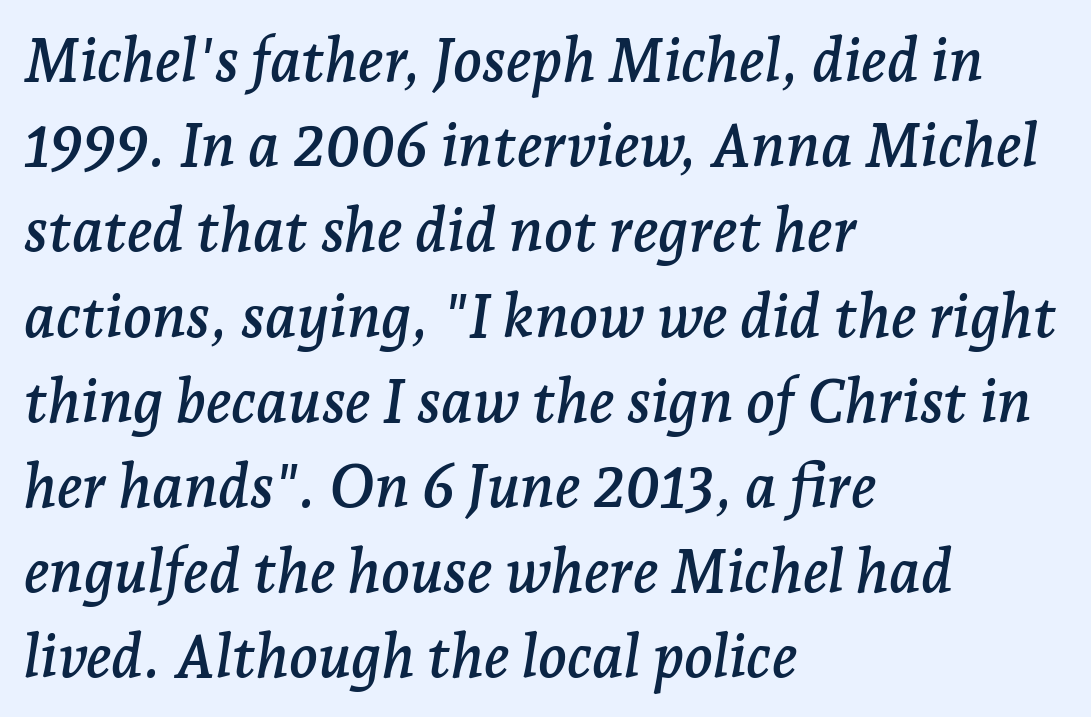
Q: Is the text italic (slanted)? A: Yes, it leans right by about 7 degrees.
Q: Is the typeface a serif or a sans-serif typeface? A: Serif.
Q: Is the text underlined? A: No.
Q: How is the paragraph aligned? A: Left-aligned.
Q: Is the spacing between letters normal or unusually wide? A: Normal.
Q: Is the spacing between lines tight, normal or loose? A: Normal.
Q: Width (condensed, normal, or wide)? A: Normal.
Q: Stroke contrast? A: Low.
Q: x-height? A: Medium.
Q: Monospaced? A: No.
